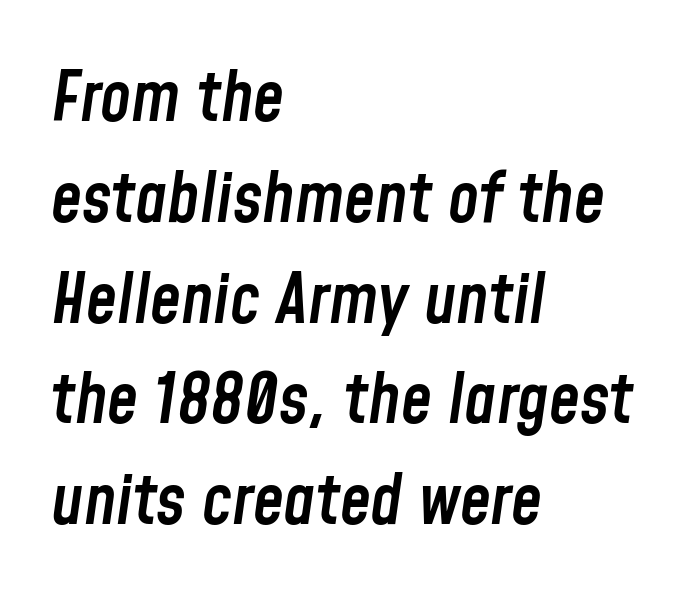
The image shows 70 px semibold, condensed type, italic (leaning right); set left-aligned, normal line spacing (1.44x), normal letter spacing, not underlined; low stroke contrast and a medium x-height.
